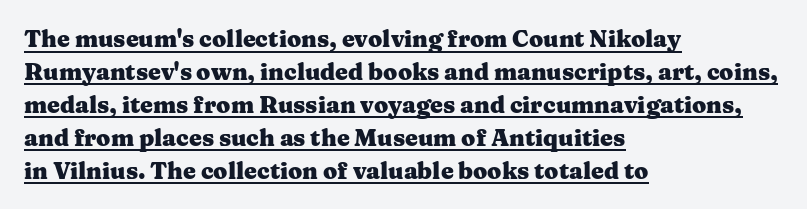
Q: Is the text bold? A: Yes.
Q: Is the text italic (slanted)? A: No, it is upright.
Q: Is the text underlined? A: Yes.
Q: How is the paragraph aligned? A: Left-aligned.
Q: Is the spacing between letters normal or unusually wide? A: Normal.
Q: Is the spacing between lines tight, normal or loose? A: Normal.
